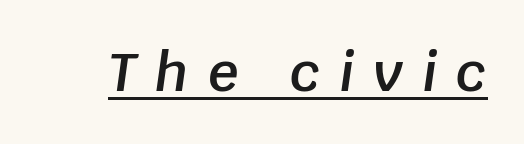
The image shows 53 px semibold type, italic (leaning right); set unusually wide letter spacing (+0.36 em), underlined; low stroke contrast and a large x-height.
